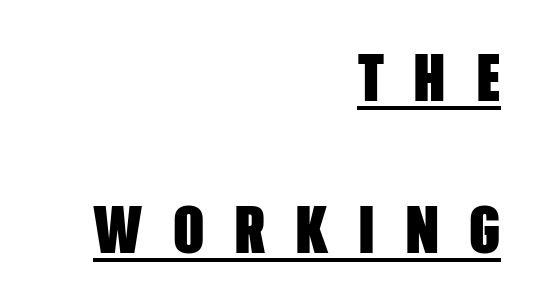
{"serif": "no", "bold": "yes", "weight": "heavy", "width": "condensed", "stroke_contrast": "low", "x_height": "large", "monospaced": "no", "underline": "yes", "align": "right", "line_spacing": "loose", "line_spacing_ratio": 2.23, "letter_spacing": "wide", "letter_spacing_em": 0.44, "glyph_px": 68}
